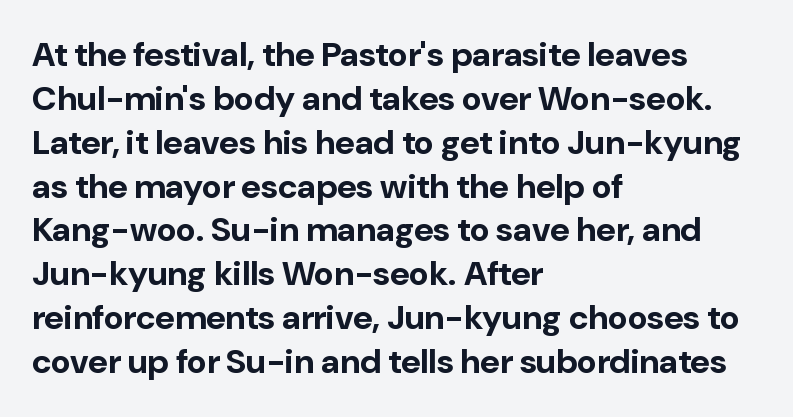
The image shows 34 px bold sans-serif type, upright; set left-aligned, normal line spacing (1.29x), normal letter spacing, not underlined; low stroke contrast and a medium x-height.
